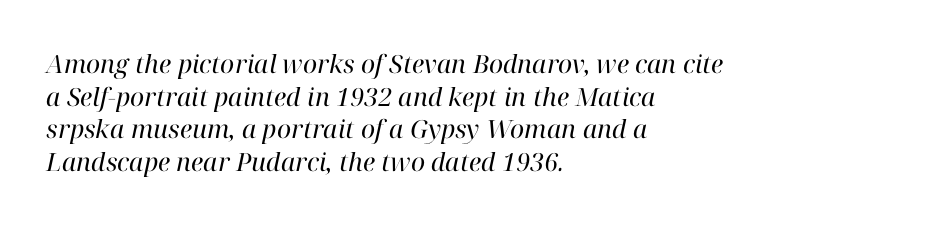
The image shows 25 px text type, italic (leaning right); set left-aligned, normal line spacing (1.31x), normal letter spacing, not underlined.
